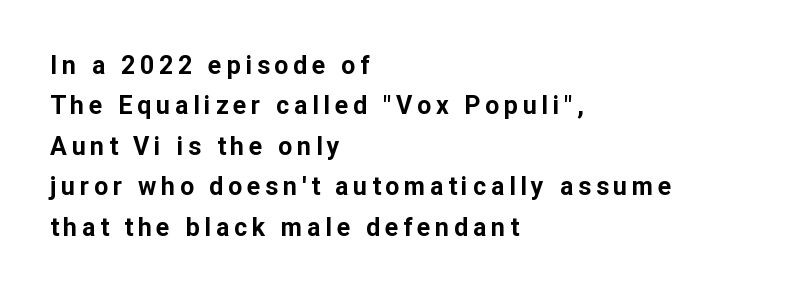
Q: Is the text bold? A: Yes.
Q: Is the text italic (slanted)? A: No, it is upright.
Q: Is the text underlined? A: No.
Q: How is the paragraph aligned? A: Left-aligned.
Q: Is the spacing between lines tight, normal or loose? A: Normal.
